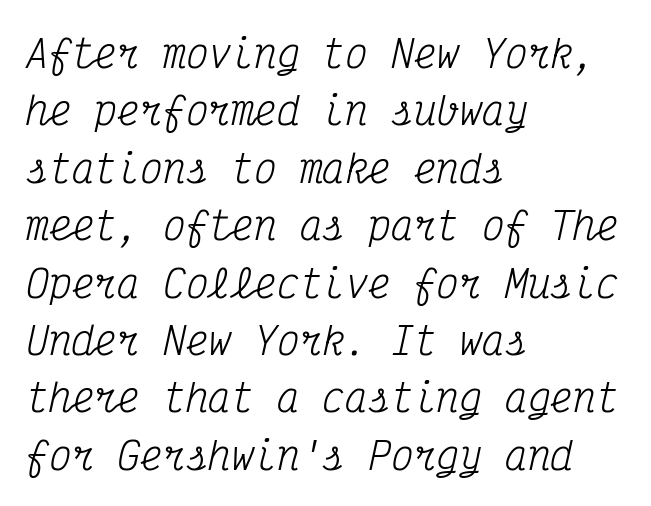
The image shows 38 px regular-weight, condensed serif type, italic (leaning right), monospaced; set left-aligned, normal line spacing (1.51x), normal letter spacing, not underlined; medium stroke contrast and a medium x-height.
